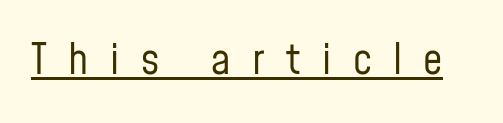
The image shows 43 px regular-weight, condensed sans-serif type, upright; set unusually wide letter spacing (+0.5 em), underlined; low stroke contrast and a medium x-height.
